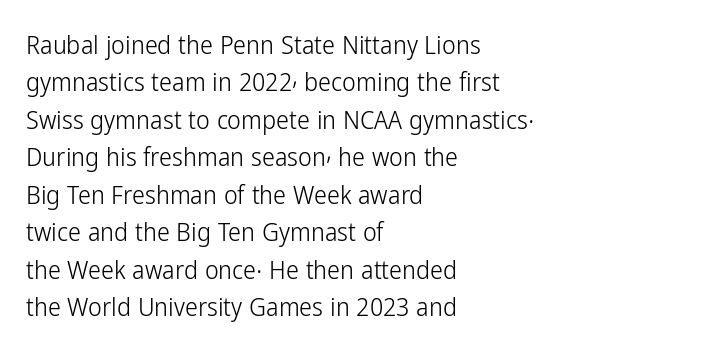
Is the letter spacing exaggerated? No — it looks like the ordinary default. This block has exactly the height ordinary leading produces. This is the regular roman posture of the typeface. Weight: not bold — regular or lighter.
